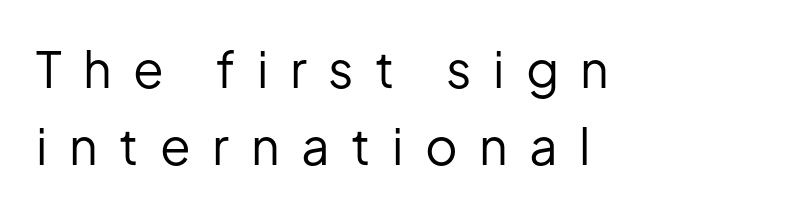
Q: Is the text bold? A: No.
Q: Is the text italic (slanted)? A: No, it is upright.
Q: Is the typeface a serif or a sans-serif typeface? A: Sans-serif.
Q: Is the text underlined? A: No.
Q: How is the paragraph aligned? A: Left-aligned.
Q: Is the spacing between letters normal or unusually wide? A: Unusually wide.
Q: Is the spacing between lines tight, normal or loose? A: Normal.
Q: Width (condensed, normal, or wide)? A: Normal.
Q: Stroke contrast? A: Low.
Q: x-height? A: Medium.
Q: Monospaced? A: No.
